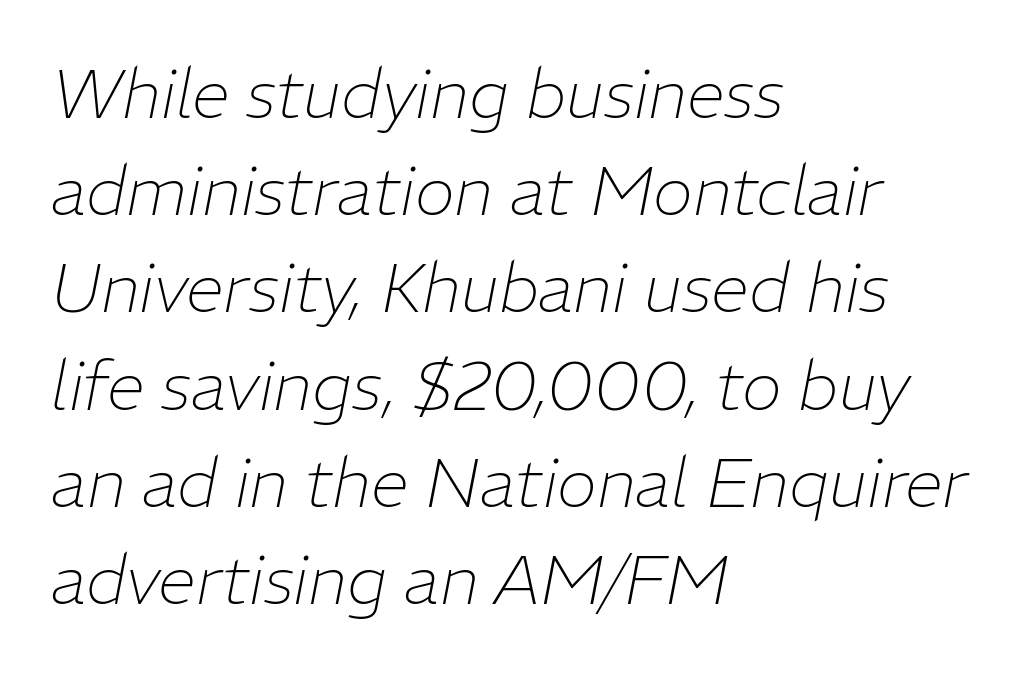
{"italic": "yes", "lean": "right", "slant_degrees": 11, "bold": "no", "weight": "thin", "width": "normal", "stroke_contrast": "low", "x_height": "medium", "monospaced": "no", "underline": "no", "align": "left", "line_spacing": "normal", "line_spacing_ratio": 1.43, "letter_spacing": "normal", "letter_spacing_em": 0.0, "glyph_px": 68}
